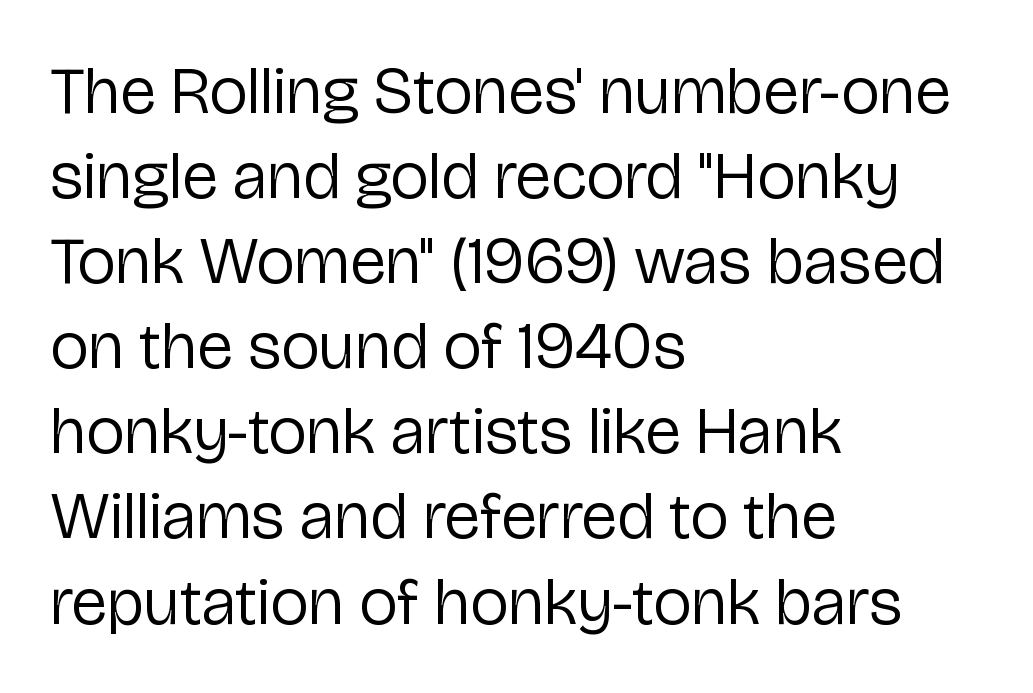
{"serif": "no", "italic": "no", "bold": "no", "weight": "regular", "width": "normal", "stroke_contrast": "low", "x_height": "medium", "monospaced": "no", "underline": "no", "align": "left", "line_spacing": "normal", "line_spacing_ratio": 1.27, "letter_spacing": "normal", "letter_spacing_em": 0.0, "glyph_px": 67}
